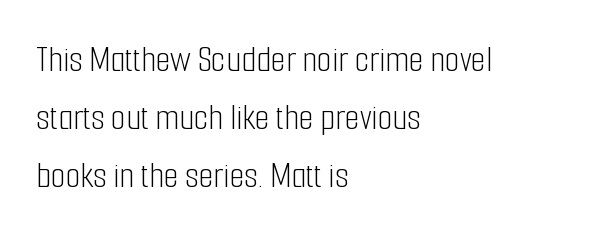
The image shows 38 px light, condensed sans-serif type, upright; set left-aligned, normal line spacing (1.53x), normal letter spacing, not underlined; low stroke contrast and a medium x-height.
